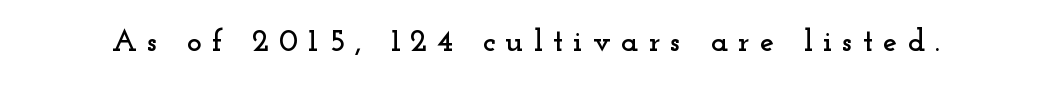
A typesetter would mark this as roman, not italic. Spacing verdict: proportional, widths tailored to each character. Underlining? Definitely not there. Students, note that the glyphs here are deliberately spaced far apart. Check where the strokes stop: tiny serifs finish them off.
